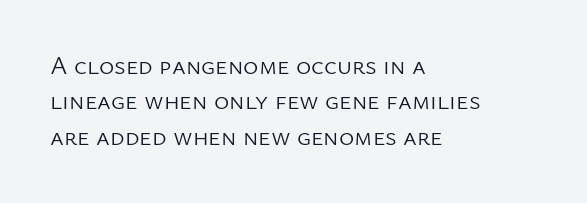
Q: Is the text bold? A: No.
Q: Is the text italic (slanted)? A: No, it is upright.
Q: Is the text underlined? A: No.
Q: How is the paragraph aligned? A: Left-aligned.
Q: Is the spacing between letters normal or unusually wide? A: Normal.
Q: Is the spacing between lines tight, normal or loose? A: Normal.
